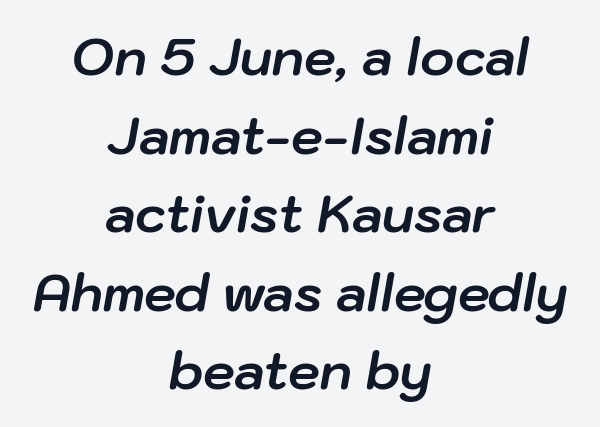
This rendering uses center alignment, leaving both contours irregular but symmetric. Looks like regular typesetting: each glyph gets only the width it needs. Decoration check: the copy has no underline. Observe the ordinary spacing: letters are neighbours, not strangers. This block has exactly the height ordinary leading produces. The glyphs have the mass of a bold cut.
